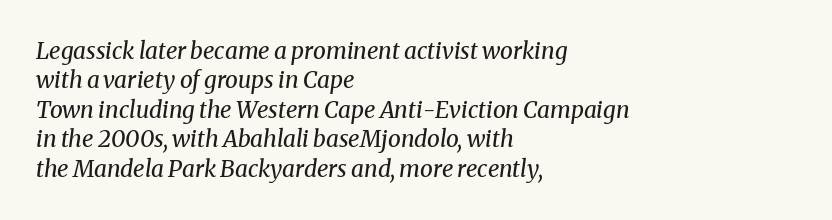
The image shows 23 px text type, italic (leaning right); set left-aligned, normal line spacing (1.28x), normal letter spacing, not underlined.
